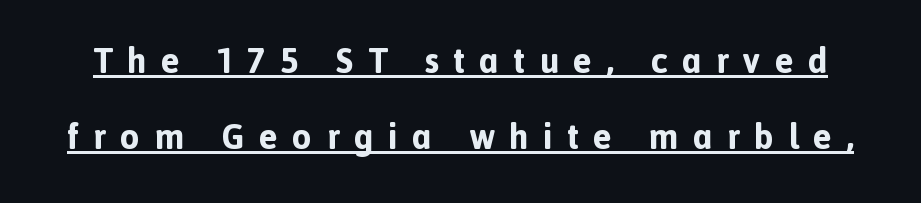
{"serif": "no", "italic": "no", "bold": "yes", "weight": "bold", "width": "normal", "x_height": "medium", "monospaced": "no", "underline": "yes", "line_spacing": "loose", "line_spacing_ratio": 2.18, "letter_spacing": "wide", "letter_spacing_em": 0.41, "glyph_px": 35}
